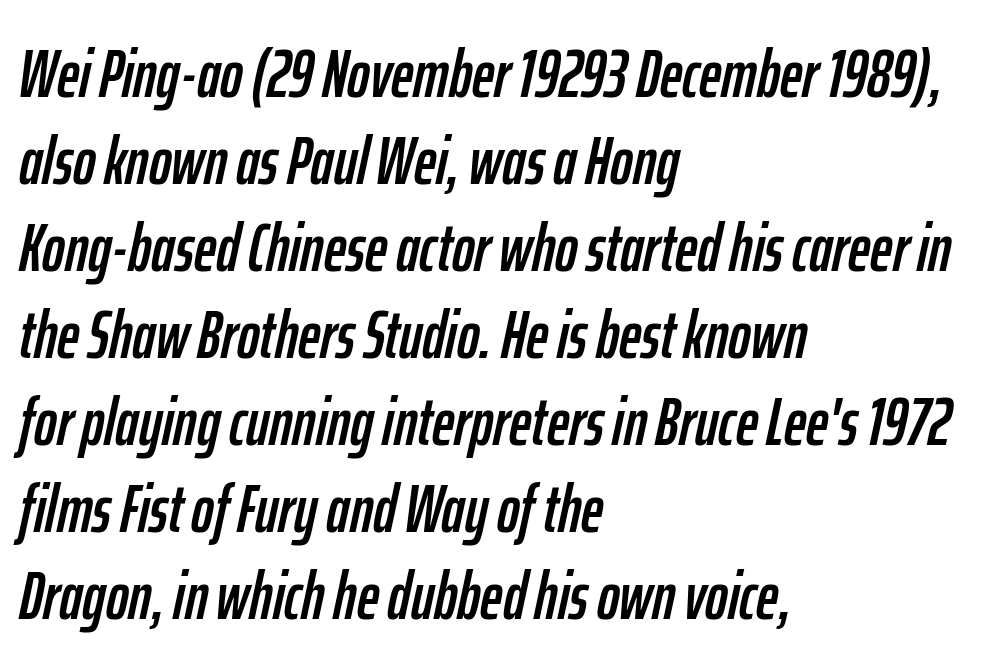
The axis of the letterforms is tilted away from vertical. Here the glyphs are tracked normally, forming tight word shapes. No word sits above an underline. Notice how the passage keeps a crisp vertical edge on the left only. Is there much room between lines? A standard amount, neither cramped nor airy.
